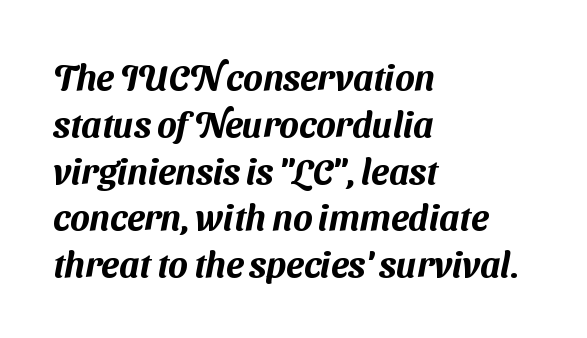
{"serif": "no", "width": "normal", "stroke_contrast": "medium", "x_height": "medium", "monospaced": "no", "underline": "no", "align": "left", "line_spacing": "normal", "line_spacing_ratio": 1.3, "letter_spacing": "normal", "letter_spacing_em": 0.0, "glyph_px": 36}
